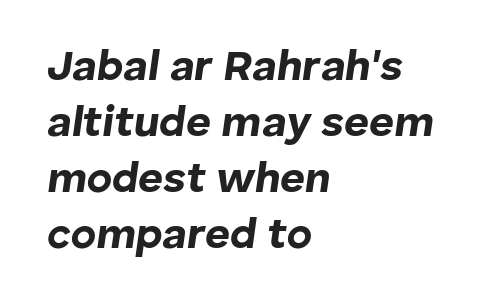
Notice how the stems are inclined rather than vertical — that's the hallmark of italics. Note the varied advance widths — an 'i' is clearly narrower than an 'm'. Tracking here is standard; glyphs follow each other at the usual distance. The space beneath each line is pristine and unruled.
